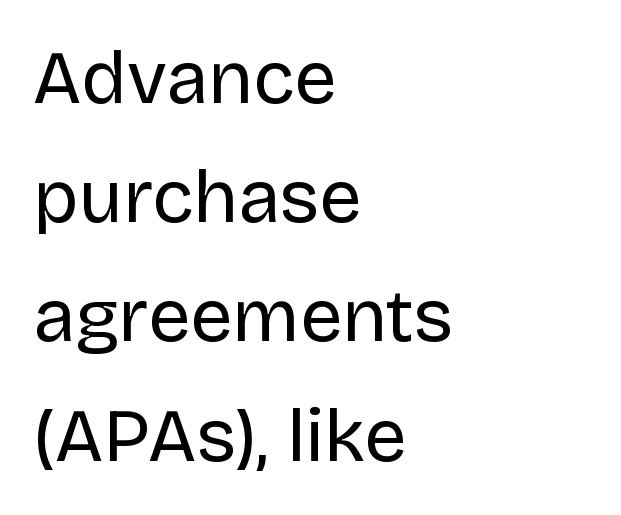
The image shows 75 px regular-weight sans-serif type, upright; set left-aligned, normal line spacing (1.59x), normal letter spacing, not underlined; low stroke contrast and a large x-height.
